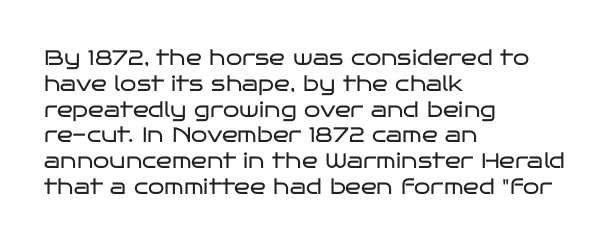
Visually the block forms a straight wall on the left and a jagged coastline on the right. This sample uses plain, unmodified letter spacing. The face looks like a standard text weight, possibly lighter. Check under the words: just untouched page. Does the lettering tilt? It doesn't — this is upright.
